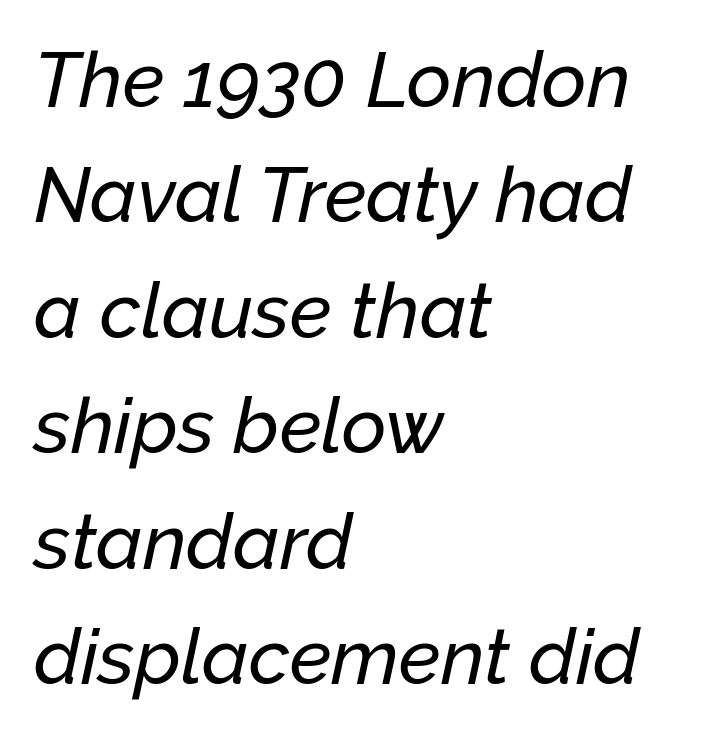
{"italic": "yes", "lean": "right", "slant_degrees": 12, "width": "normal", "stroke_contrast": "low", "x_height": "medium", "monospaced": "no", "underline": "no", "align": "left", "line_spacing": "normal", "line_spacing_ratio": 1.5, "letter_spacing": "normal", "letter_spacing_em": 0.0, "glyph_px": 77}
